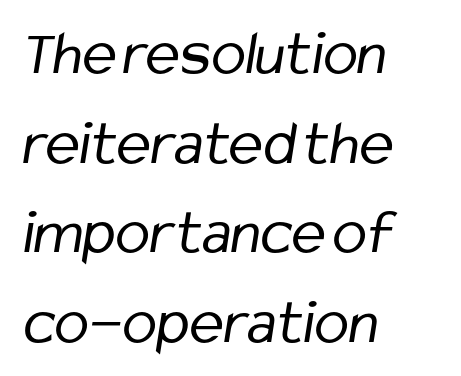
Unmarked baselines from the first word to the last. In CSS terms this would be text-align: left. Quick note: interline space is typical. Caption: face not bold, strokes unweighted.
